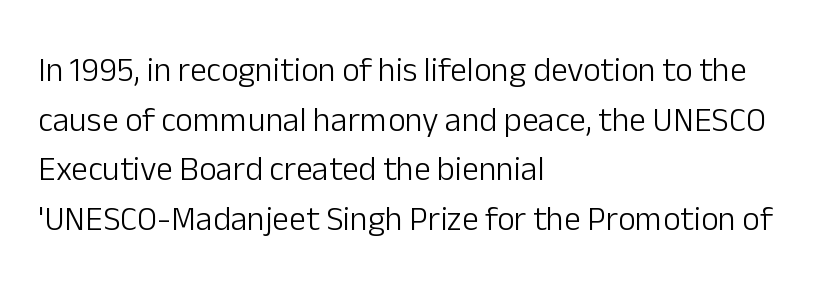
Posture: upright roman. The passage is arranged the way most books set body copy — flush left. A typesetter would label this face a sans. Do the characters align in a grid? No, the font is proportional. The passage shown stacks its lines at a standard gap.
